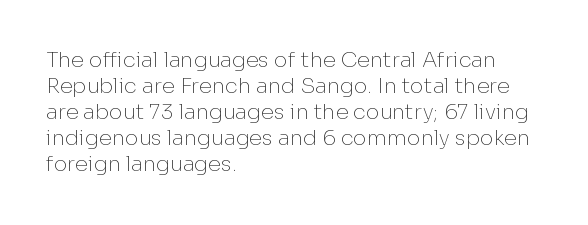
The typography opts for an upright posture over an oblique one. Unmarked baselines from the first word to the last. Students, note that the glyphs here touch the page at normal intervals. Which margin do the lines hug? The left one — the right edge is uneven. The typesetting does not lean heavy: it is not bold.
